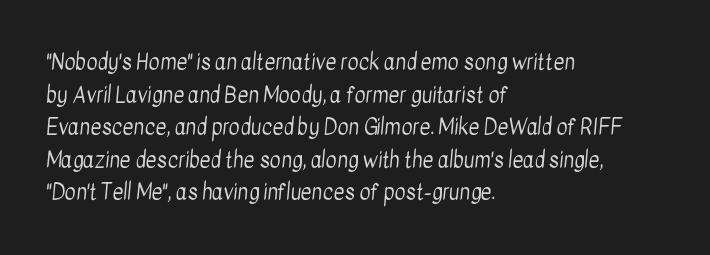
The image shows 21 px text type; set left-aligned, normal line spacing (1.55x), normal letter spacing, not underlined.
